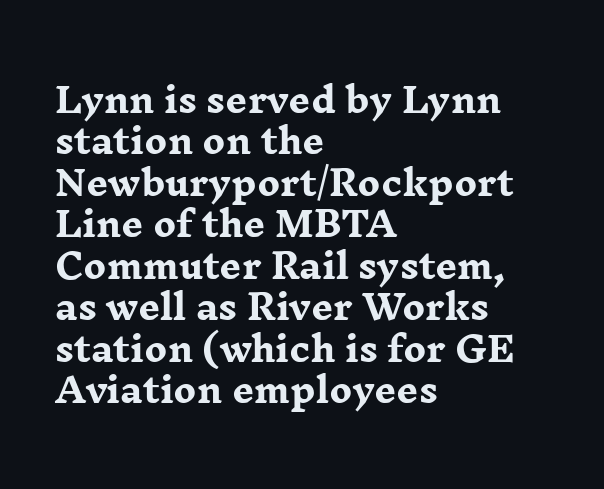
Q: Is the text bold? A: Yes.
Q: Is the text italic (slanted)? A: No, it is upright.
Q: Is the typeface a serif or a sans-serif typeface? A: Serif.
Q: Is the text underlined? A: No.
Q: How is the paragraph aligned? A: Left-aligned.
Q: Is the spacing between letters normal or unusually wide? A: Normal.
Q: Width (condensed, normal, or wide)? A: Wide.
Q: Stroke contrast? A: Low.
Q: x-height? A: Medium.
Q: Monospaced? A: No.
